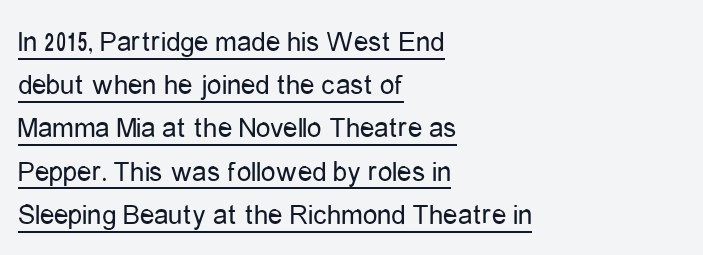
{"serif": "no", "italic": "no", "bold": "no", "weight": "regular", "width": "condensed", "stroke_contrast": "low", "x_height": "medium", "monospaced": "no", "underline": "yes", "align": "left", "line_spacing": "normal", "line_spacing_ratio": 1.49, "letter_spacing": "normal", "letter_spacing_em": 0.0, "glyph_px": 29}
